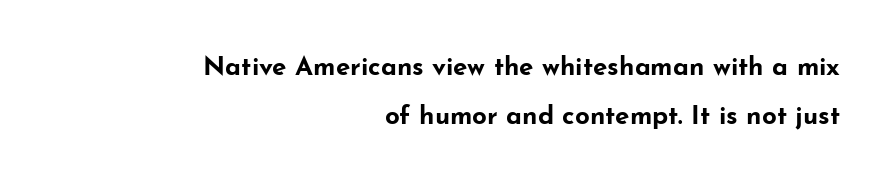
Q: Is the text bold? A: Yes.
Q: Is the text italic (slanted)? A: No, it is upright.
Q: Is the text underlined? A: No.
Q: How is the paragraph aligned? A: Right-aligned.
Q: Is the spacing between letters normal or unusually wide? A: Normal.
